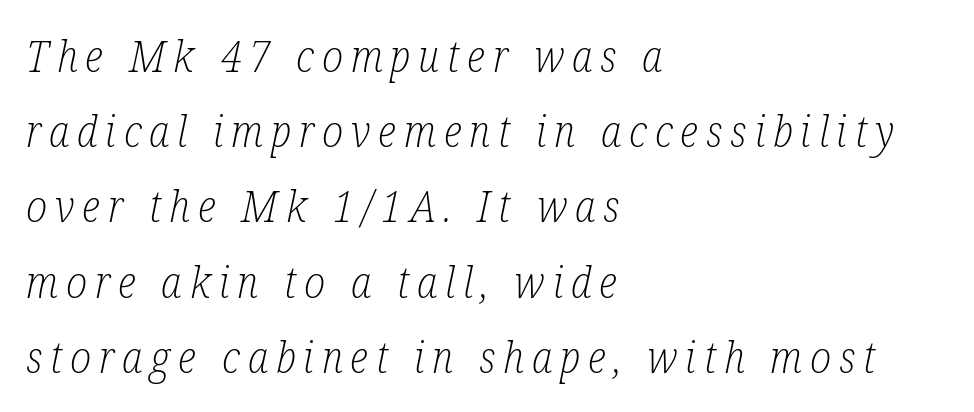
Q: Is the text bold? A: No.
Q: Is the text italic (slanted)? A: Yes, it leans right by about 12 degrees.
Q: Is the typeface a serif or a sans-serif typeface? A: Serif.
Q: Is the text underlined? A: No.
Q: How is the paragraph aligned? A: Left-aligned.
Q: Width (condensed, normal, or wide)? A: Condensed.
Q: Stroke contrast? A: Low.
Q: x-height? A: Medium.
Q: Monospaced? A: No.
